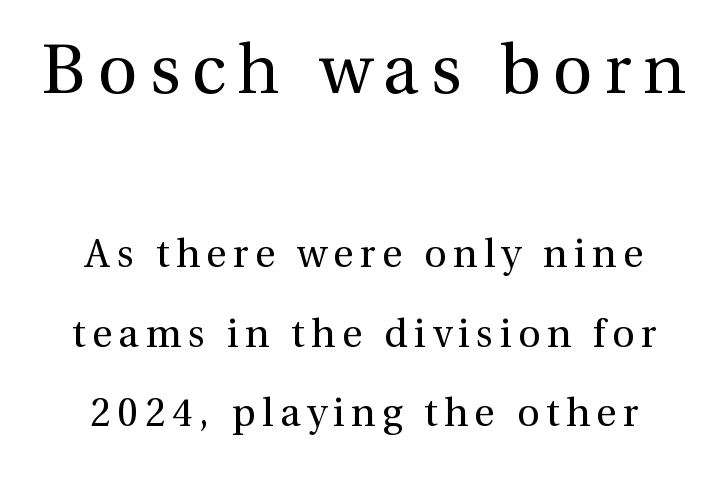
Rule under the text: the space is simply empty. I'd call this a serif setting — the letters wear small feet. Is there much room between lines? Yes — plenty of vertical air separates them. You get the large type first, then a drop to smaller type.
